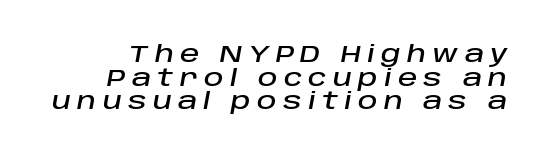
{"italic": "yes", "lean": "right", "slant_degrees": 10, "underline": "no", "line_spacing": "tight", "line_spacing_ratio": 0.98, "letter_spacing": "wide", "letter_spacing_em": 0.26, "glyph_px": 24}
